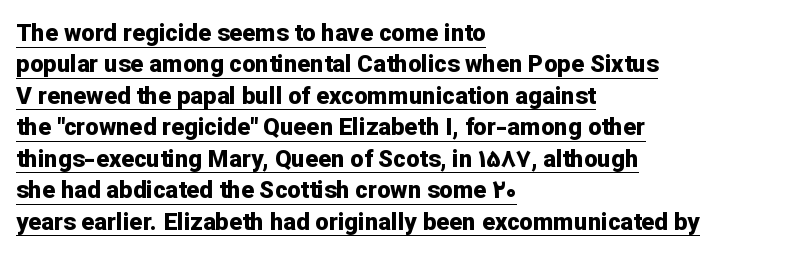
Every letter is thick-stroked: bold, no question. The rag falls on the right side of this text block. Standard letterfit; no display-style spreading of the glyphs. Emphasis is given by a line drawn under the lettering.
